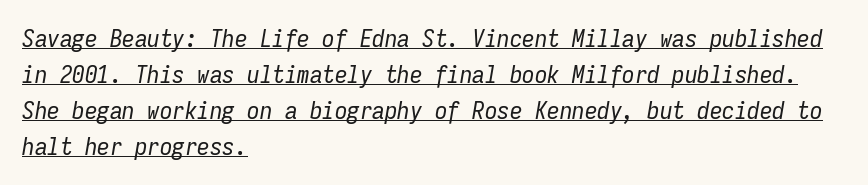
Which margin do the lines hug? The left one — the right edge is uneven. The passage shown is not bold in any degree. Compared with typical body copy, the letter spacing here is the same. Is there much room between lines? A standard amount, neither cramped nor airy. If you drew a line through each stem, it would be angled.
